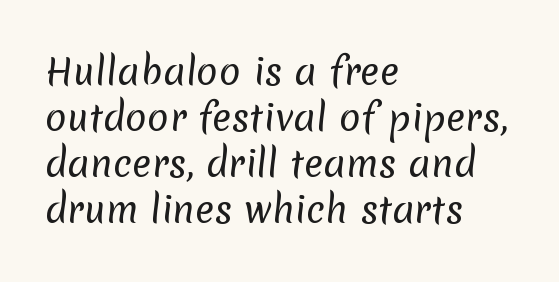
The image shows 36 px regular-weight sans-serif type; set left-aligned, normal line spacing (1.28x), normal letter spacing, not underlined; low stroke contrast and a medium x-height.
